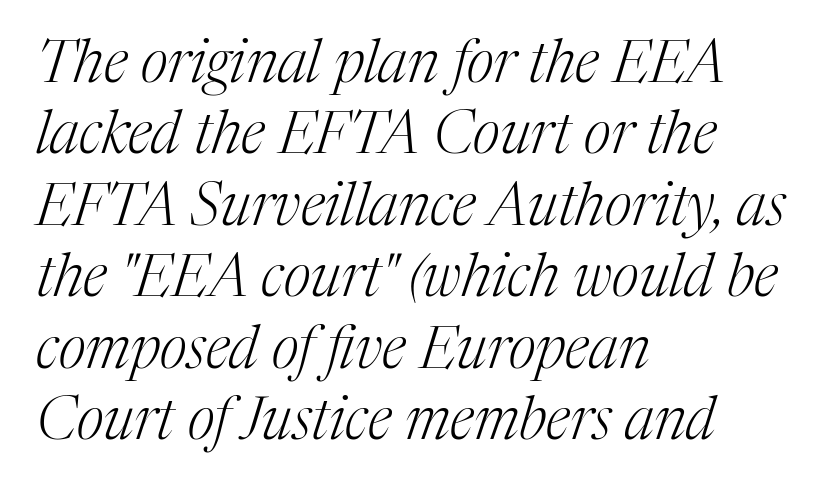
Looks like regular typesetting: each glyph gets only the width it needs. The typesetter chose a ragged-right arrangement here. Observe the serifs anchoring each vertical stroke in this sample. Counters stay open thanks to moderate or lighter strokes.
